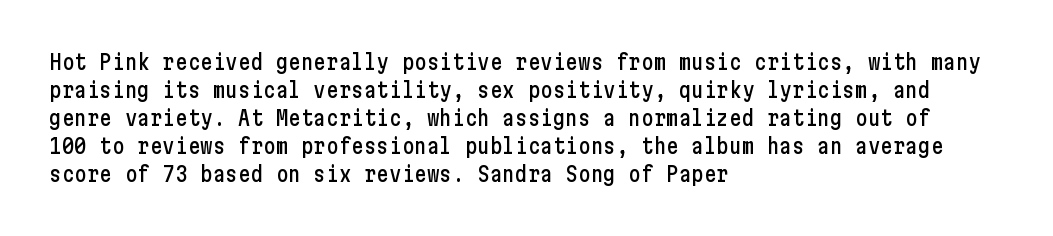
{"italic": "no", "underline": "no", "align": "left", "line_spacing": "normal", "line_spacing_ratio": 1.33, "letter_spacing": "normal", "letter_spacing_em": 0.0, "glyph_px": 21}
